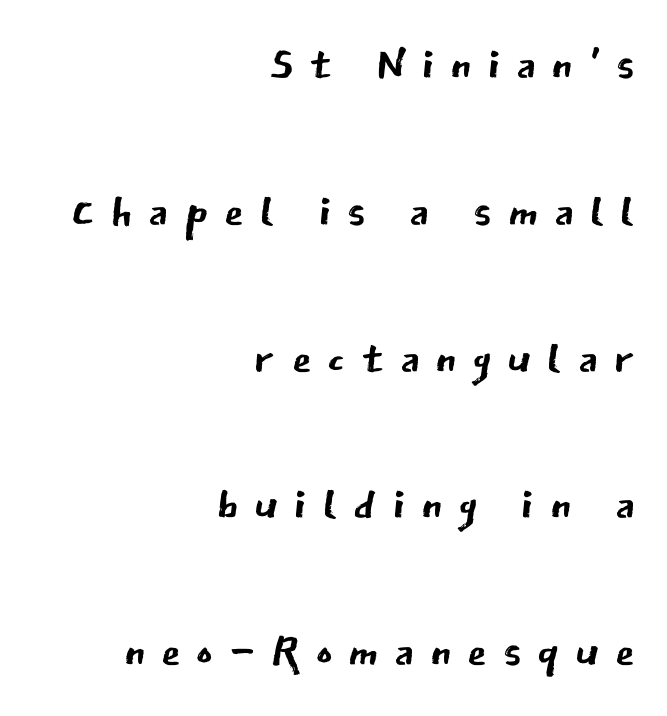
The image shows 63 px regular-weight sans-serif type, upright; set right-aligned, loose line spacing (2.33x), unusually wide letter spacing (+0.25 em), not underlined; low stroke contrast and a medium x-height.
